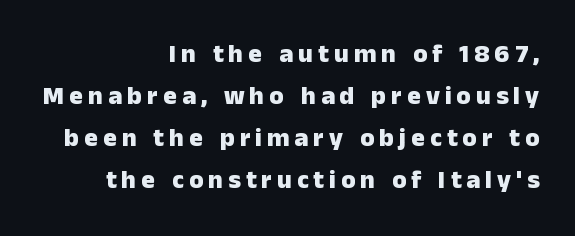
This sample is right-justified, so line beginnings fall wherever the words allow. Glance below the letters and you will spot only blank space. Posture: vertical. Baseline-to-baseline distance is the conventional proportion of letter height. Emphasis by weight is at full strength: bold.
